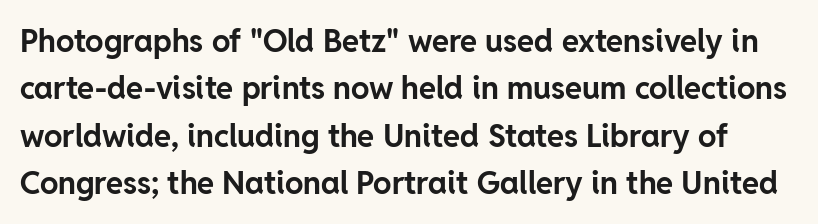
The image shows 31 px bold sans-serif type, upright; set normal line spacing (1.53x), normal letter spacing, not underlined; low stroke contrast and a medium x-height.
